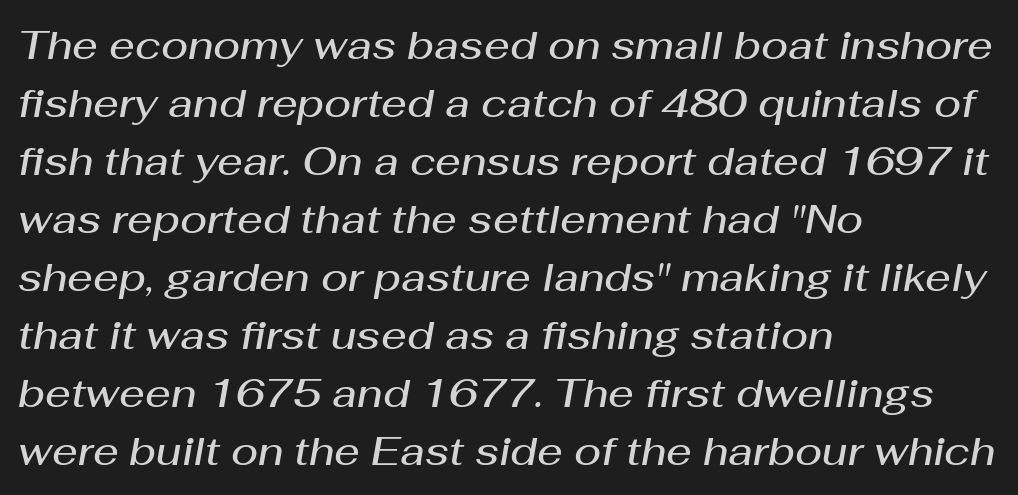
{"italic": "yes", "lean": "right", "slant_degrees": 10, "bold": "semi", "weight": "semibold", "width": "normal", "stroke_contrast": "medium", "x_height": "medium", "monospaced": "no", "underline": "no", "align": "left", "line_spacing": "normal", "line_spacing_ratio": 1.45, "letter_spacing": "normal", "letter_spacing_em": 0.0, "glyph_px": 40}
